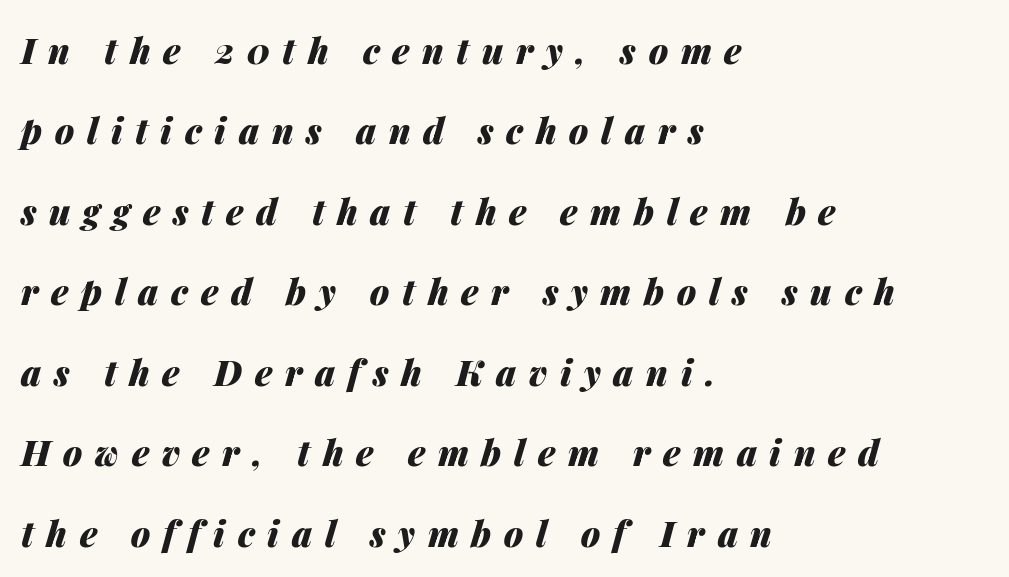
The image shows 35 px heavy type, italic (leaning right); set left-aligned, loose line spacing (2.3x), unusually wide letter spacing (+0.36 em), not underlined; medium stroke contrast and a medium x-height.
